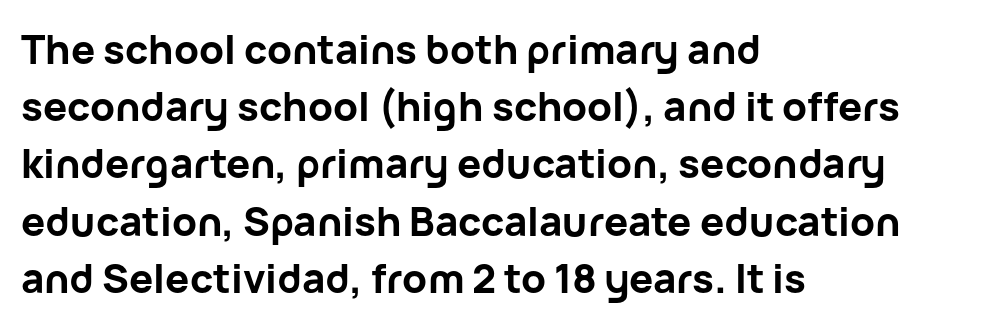
Q: Is the text bold? A: Yes.
Q: Is the text italic (slanted)? A: No, it is upright.
Q: Is the typeface a serif or a sans-serif typeface? A: Sans-serif.
Q: Is the text underlined? A: No.
Q: How is the paragraph aligned? A: Left-aligned.
Q: Is the spacing between letters normal or unusually wide? A: Normal.
Q: Is the spacing between lines tight, normal or loose? A: Normal.
Q: Width (condensed, normal, or wide)? A: Normal.
Q: Stroke contrast? A: Low.
Q: x-height? A: Medium.
Q: Monospaced? A: No.
